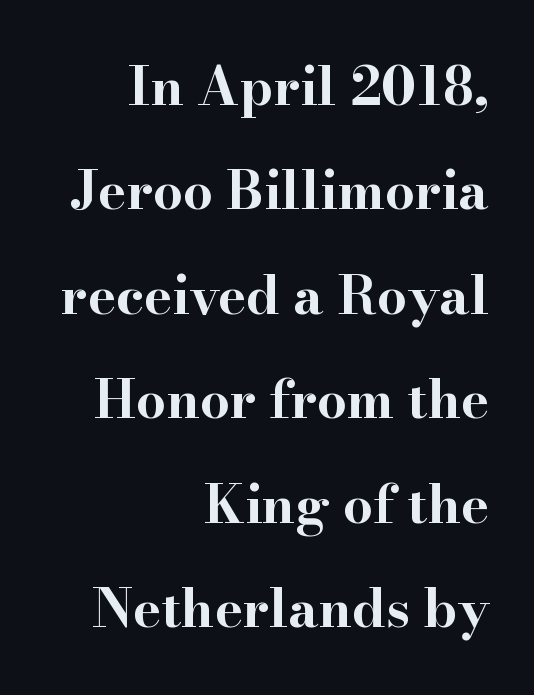
Q: Is the text bold? A: Yes.
Q: Is the text italic (slanted)? A: No, it is upright.
Q: Is the typeface a serif or a sans-serif typeface? A: Serif.
Q: Is the text underlined? A: No.
Q: How is the paragraph aligned? A: Right-aligned.
Q: Is the spacing between letters normal or unusually wide? A: Normal.
Q: Is the spacing between lines tight, normal or loose? A: Loose.
Q: Width (condensed, normal, or wide)? A: Wide.
Q: Stroke contrast? A: High.
Q: x-height? A: Small.
Q: Monospaced? A: No.
